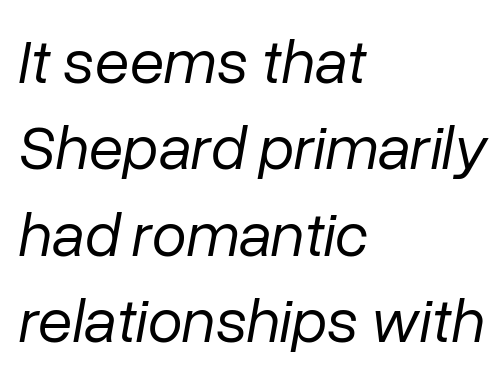
Q: Is the text bold? A: No.
Q: Is the text italic (slanted)? A: Yes, it leans right by about 10 degrees.
Q: Is the text underlined? A: No.
Q: How is the paragraph aligned? A: Left-aligned.
Q: Is the spacing between letters normal or unusually wide? A: Normal.
Q: Is the spacing between lines tight, normal or loose? A: Normal.
Q: Width (condensed, normal, or wide)? A: Normal.
Q: Stroke contrast? A: Low.
Q: x-height? A: Medium.
Q: Monospaced? A: No.
